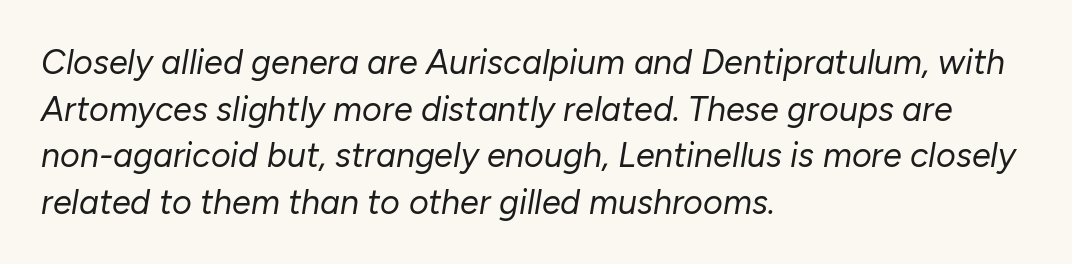
The image shows 34 px regular-weight type, italic (leaning right); set left-aligned, normal line spacing (1.37x), normal letter spacing, not underlined; low stroke contrast and a medium x-height.
